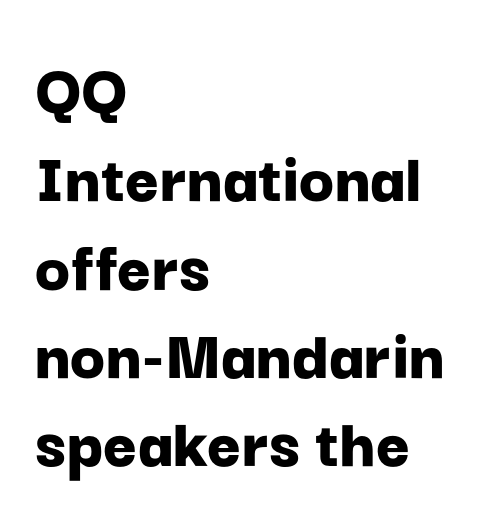
Observe the ordinary spacing: letters are neighbours, not strangers. Line beginnings align vertically; line endings do not. The letters advance in unequal steps, a hallmark of proportional type. This is heavy type, rendered in bold. You can tell from the bare stems that sans-serif type was used. Italic: no, the glyphs are upright roman.
